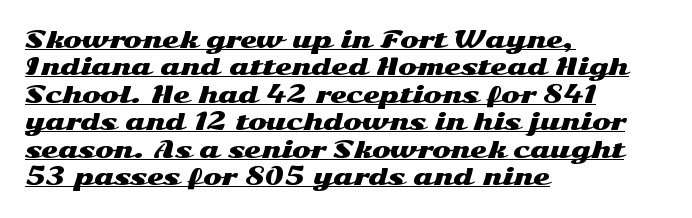
Q: Is the text italic (slanted)? A: Yes.
Q: Is the text underlined? A: Yes.
Q: How is the paragraph aligned? A: Left-aligned.
Q: Is the spacing between letters normal or unusually wide? A: Normal.
Q: Is the spacing between lines tight, normal or loose? A: Normal.
